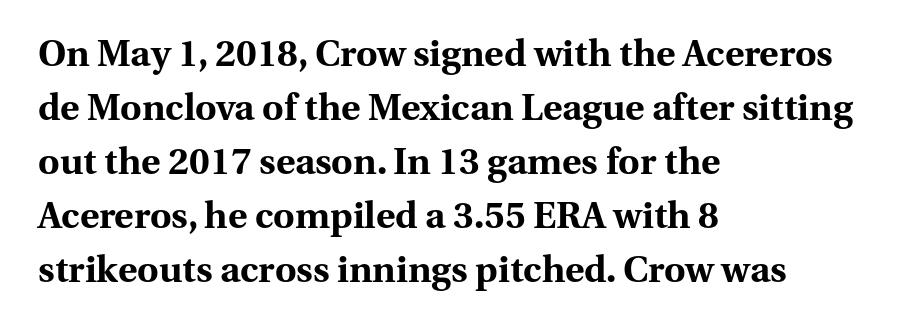
Q: Is the text bold? A: Yes.
Q: Is the text italic (slanted)? A: No, it is upright.
Q: Is the typeface a serif or a sans-serif typeface? A: Serif.
Q: Is the text underlined? A: No.
Q: How is the paragraph aligned? A: Left-aligned.
Q: Is the spacing between letters normal or unusually wide? A: Normal.
Q: Is the spacing between lines tight, normal or loose? A: Normal.
Q: Width (condensed, normal, or wide)? A: Normal.
Q: Stroke contrast? A: Medium.
Q: x-height? A: Medium.
Q: Monospaced? A: No.
